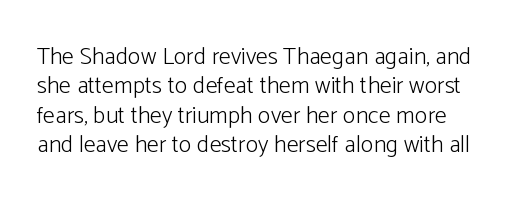
Q: Is the text bold? A: No.
Q: Is the text italic (slanted)? A: No, it is upright.
Q: Is the text underlined? A: No.
Q: Is the spacing between letters normal or unusually wide? A: Normal.
